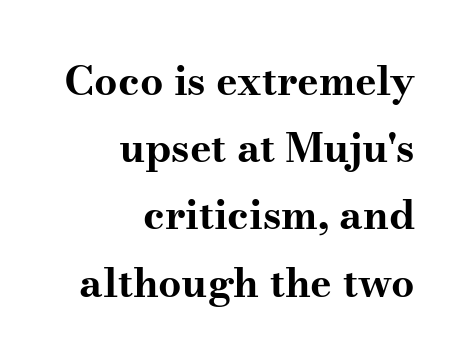
Q: Is the text bold? A: Yes.
Q: Is the text italic (slanted)? A: No, it is upright.
Q: Is the typeface a serif or a sans-serif typeface? A: Serif.
Q: Is the text underlined? A: No.
Q: How is the paragraph aligned? A: Right-aligned.
Q: Is the spacing between letters normal or unusually wide? A: Normal.
Q: Is the spacing between lines tight, normal or loose? A: Normal.
Q: Width (condensed, normal, or wide)? A: Wide.
Q: Stroke contrast? A: Medium.
Q: x-height? A: Small.
Q: Monospaced? A: No.
